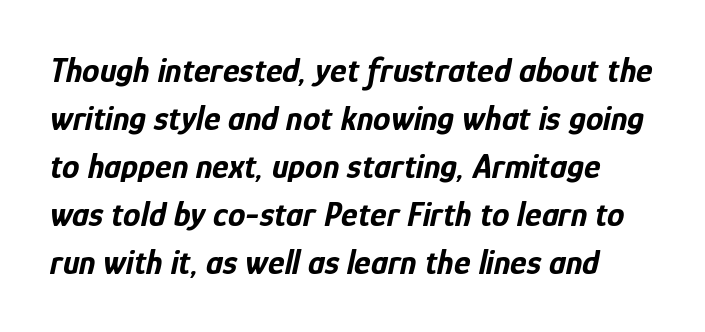
Rendered with sloped, italic letterforms. A typesetter would call this zero additional tracking. The string is rendered with underlining switched off. You could not count columns in this text — the font is proportionally spaced. Strokes here are thick enough to call this a true bold.
